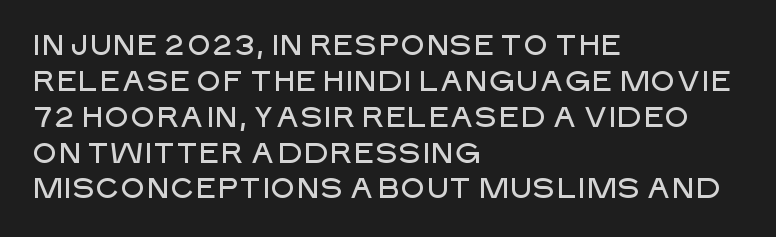
The image shows 28 px sans-serif type, upright; set left-aligned, normal line spacing (1.28x), normal letter spacing, not underlined; low stroke contrast and a large x-height.
